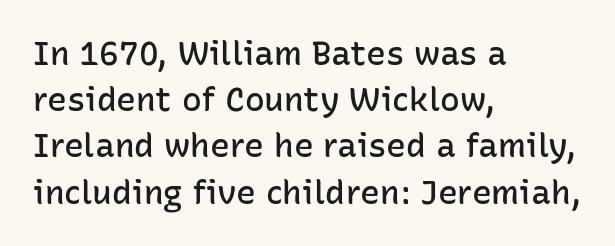
Q: Is the text bold? A: Semi-bold.
Q: Is the text italic (slanted)? A: No, it is upright.
Q: Is the typeface a serif or a sans-serif typeface? A: Sans-serif.
Q: Is the text underlined? A: No.
Q: How is the paragraph aligned? A: Left-aligned.
Q: Is the spacing between letters normal or unusually wide? A: Normal.
Q: Is the spacing between lines tight, normal or loose? A: Normal.
Q: Width (condensed, normal, or wide)? A: Normal.
Q: Stroke contrast? A: Low.
Q: x-height? A: Medium.
Q: Monospaced? A: No.
